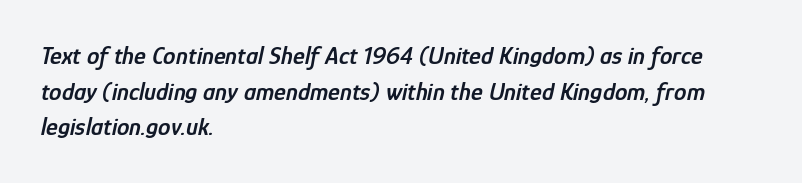
Visually the block forms a straight wall on the left and a jagged coastline on the right. Nobody drew a line under any word here. The axis of the letterforms is tilted away from vertical. Look at the tracking — it's just the regular setting, nothing added. The glyphs have the mass of a demibold cut, below bold. Notice how descenders clear the ascenders below comfortably — that's standard leading.
